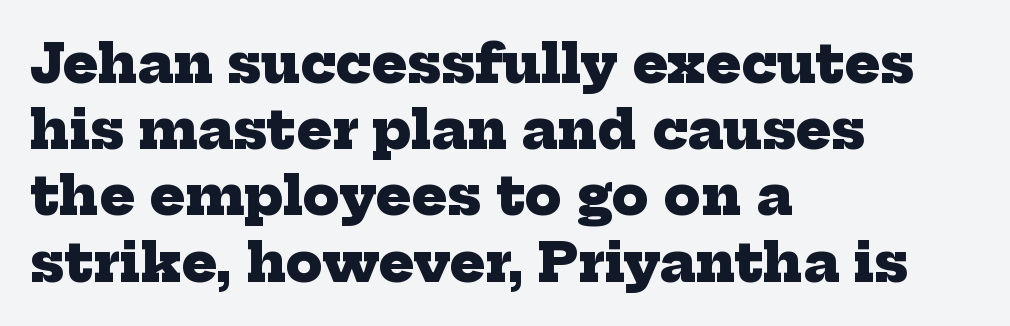
The image shows 53 px heavy serif type; set left-aligned, normal line spacing (1.25x), normal letter spacing, not underlined; low stroke contrast and a medium x-height.
